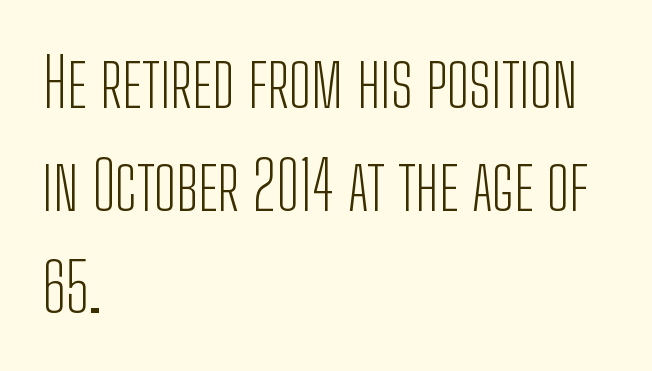
The type sits square on the baseline with zero lean. Does the copy run flush right? No — it runs flush left. The strip under each line holds only bare page. The rendering shows plain stroke endings on the letterforms — a sans-serif design. Does the leading feel generous? No, just average.
